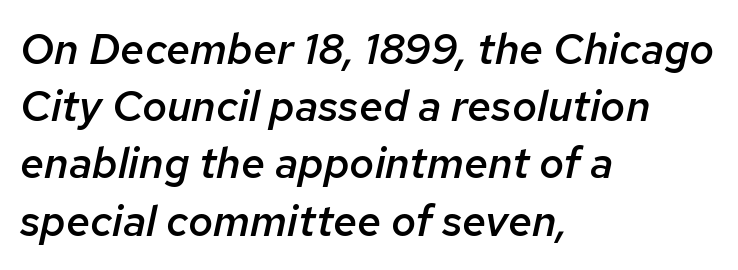
The image shows 43 px semibold type, italic (leaning right); set left-aligned, normal line spacing (1.33x), normal letter spacing, not underlined; low stroke contrast and a medium x-height.
